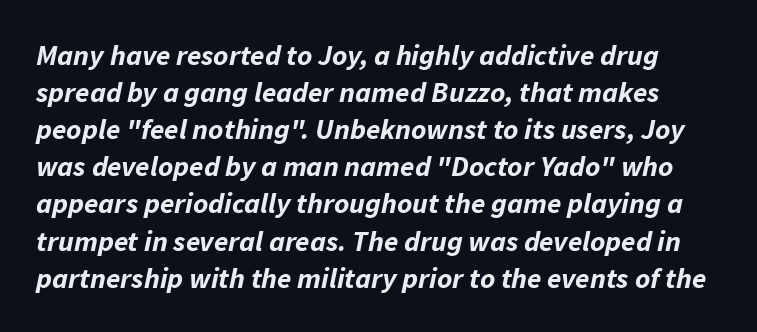
The image shows 29 px bold type, italic (leaning right); set normal line spacing (1.28x), normal letter spacing, not underlined; low stroke contrast and a medium x-height.
